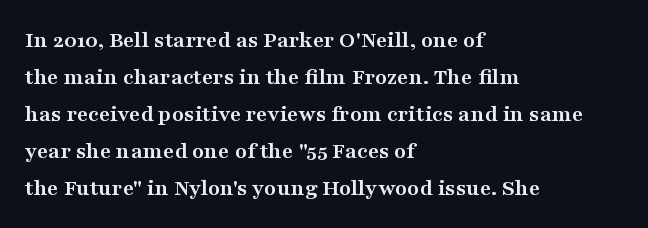
Q: Is the text bold? A: Yes.
Q: Is the text italic (slanted)? A: No, it is upright.
Q: Is the text underlined? A: No.
Q: How is the paragraph aligned? A: Left-aligned.
Q: Is the spacing between letters normal or unusually wide? A: Normal.
Q: Is the spacing between lines tight, normal or loose? A: Normal.
